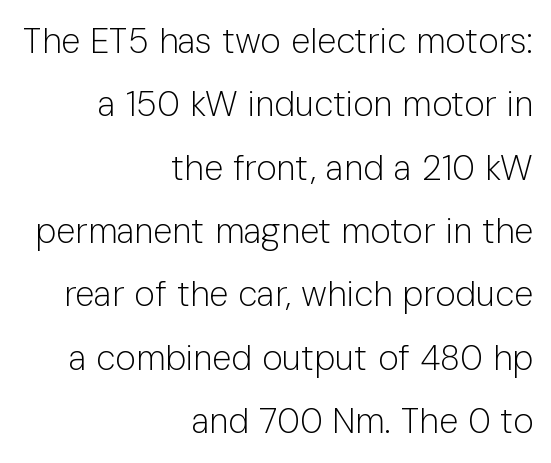
This is not heavy type; no bold has been used. Compared with a flush-left layout, this one pins lines to the opposite, right side. The characters display no serif detailing; their extremities are plain. Do the characters align in a grid? No, the font is proportional. The line texture is even and compact thanks to regular tracking. The passage shown is not underscored anywhere.
